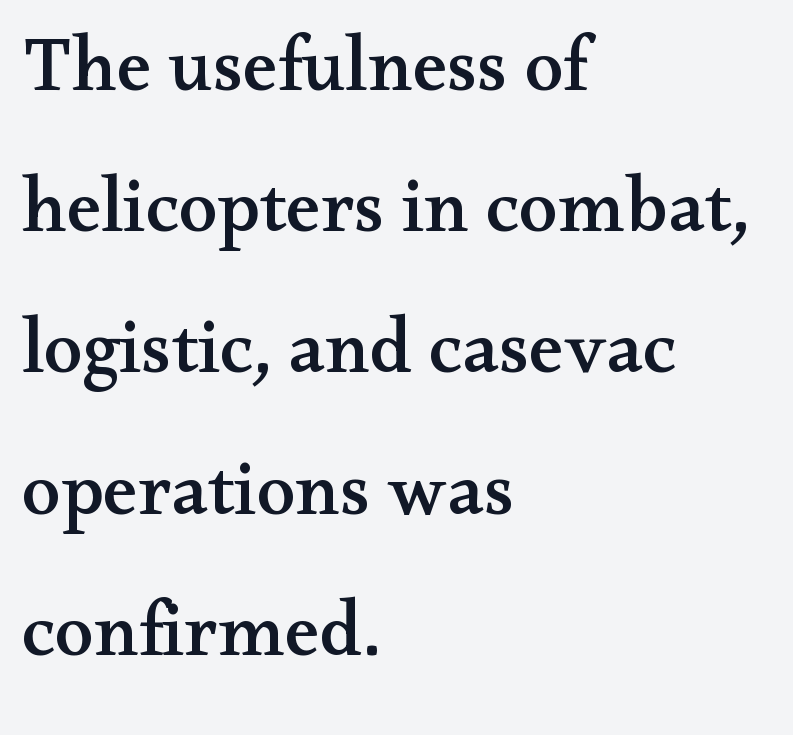
The paragraph has a hard left edge and a soft right edge. Clear beneath every line of the passage. The font's upright variant was chosen for this text. Look at the tracking — it's just the regular setting, nothing added. A typesetter would call this proportional, since set widths differ per character.
